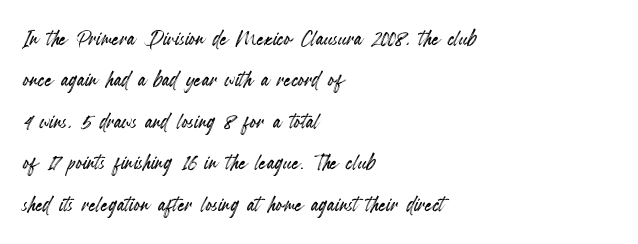
The image shows 28 px condensed type; set left-aligned, normal line spacing (1.48x), normal letter spacing, not underlined; a small x-height.
